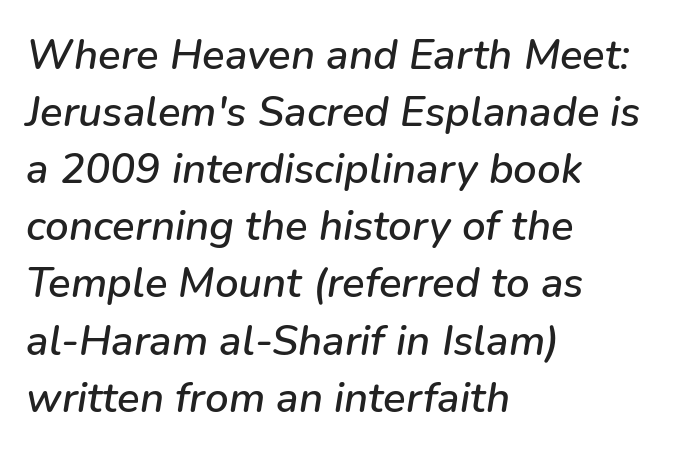
The image shows 42 px text type, italic (leaning right); set left-aligned, normal line spacing (1.36x), normal letter spacing, not underlined; low stroke contrast and a medium x-height.
